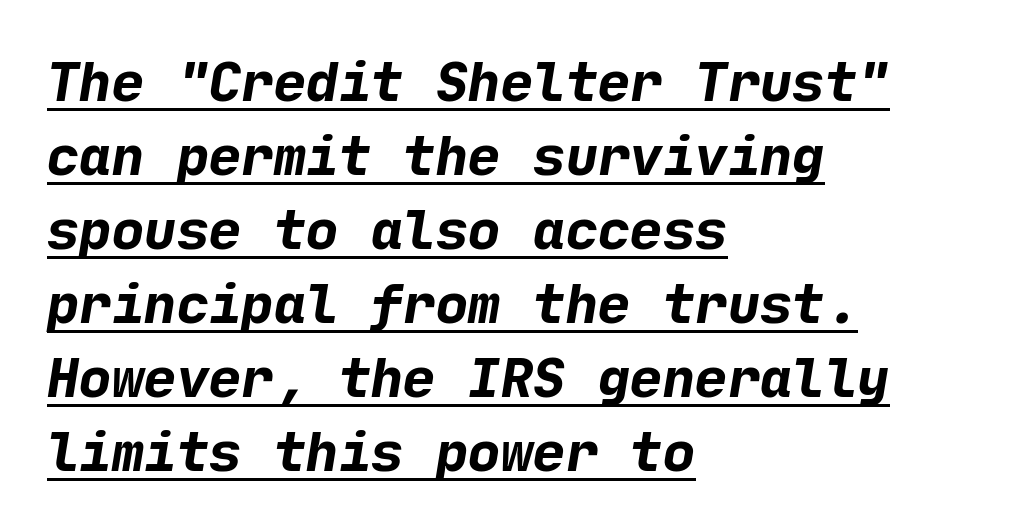
Leading matches the norm, producing a regular column. A typesetter would label this face a sans. Bold? Absolutely — the strokes are thick and heavy. Alignment: flush left. This sample uses plain, unmodified letter spacing. Underline: present.
